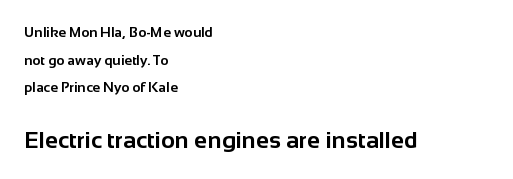
No italicization has been applied; the sample stays upright. Quick note: interline space is abundant. The lines are quadded left. The composition opens small and finishes big.
